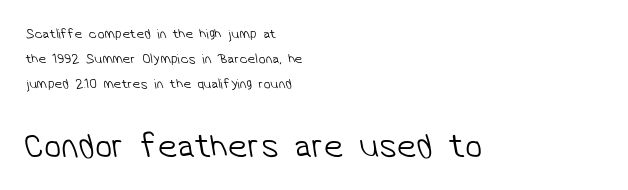
Q: Is the text bold? A: No.
Q: Is the typeface a serif or a sans-serif typeface? A: Sans-serif.
Q: Is the text underlined? A: No.
Q: How is the paragraph aligned? A: Left-aligned.
Q: Is the spacing between letters normal or unusually wide? A: Normal.
Q: Which block of text is set in a larger size, the first (top) or the second (bottom)? A: The second (bottom) one.
Q: Width (condensed, normal, or wide)? A: Normal.
Q: Stroke contrast? A: Low.
Q: x-height? A: Medium.
Q: Monospaced? A: No.
